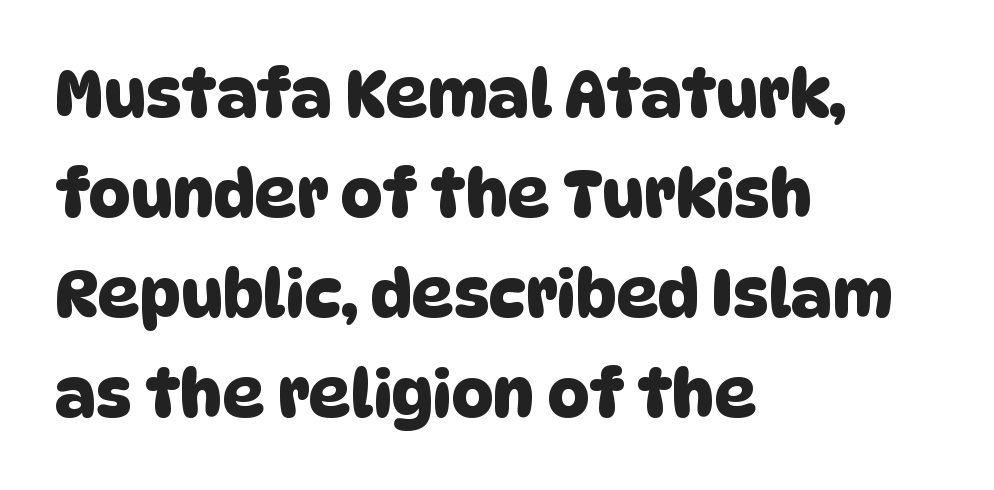
Q: Is the typeface a serif or a sans-serif typeface? A: Sans-serif.
Q: Is the text underlined? A: No.
Q: How is the paragraph aligned? A: Left-aligned.
Q: Is the spacing between letters normal or unusually wide? A: Normal.
Q: Is the spacing between lines tight, normal or loose? A: Normal.
Q: Width (condensed, normal, or wide)? A: Normal.
Q: Stroke contrast? A: Low.
Q: x-height? A: Large.
Q: Monospaced? A: No.
